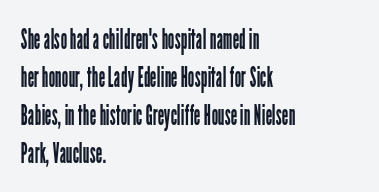
Q: Is the text bold? A: No.
Q: Is the text italic (slanted)? A: No, it is upright.
Q: Is the typeface a serif or a sans-serif typeface? A: Sans-serif.
Q: Is the text underlined? A: No.
Q: How is the paragraph aligned? A: Left-aligned.
Q: Is the spacing between letters normal or unusually wide? A: Normal.
Q: Is the spacing between lines tight, normal or loose? A: Normal.
Q: Width (condensed, normal, or wide)? A: Condensed.
Q: Stroke contrast? A: Low.
Q: x-height? A: Medium.
Q: Monospaced? A: No.
